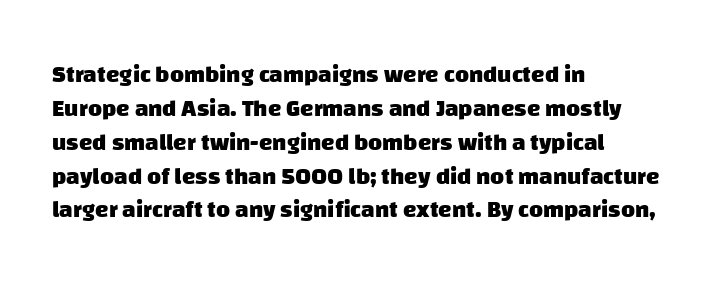
The image shows 24 px bold type; set left-aligned, normal line spacing (1.41x), normal letter spacing, not underlined.
